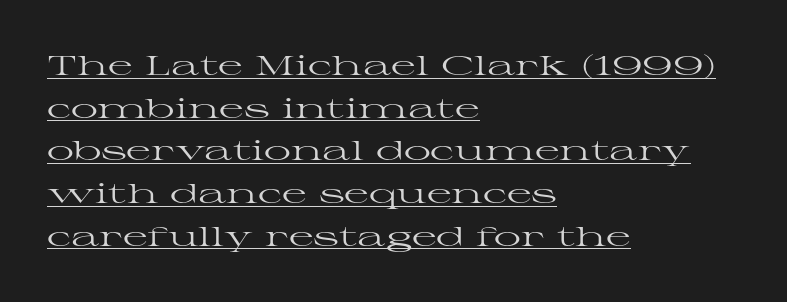
Q: Is the text bold? A: No.
Q: Is the text italic (slanted)? A: No, it is upright.
Q: Is the text underlined? A: Yes.
Q: How is the paragraph aligned? A: Left-aligned.
Q: Is the spacing between letters normal or unusually wide? A: Normal.
Q: Is the spacing between lines tight, normal or loose? A: Normal.
